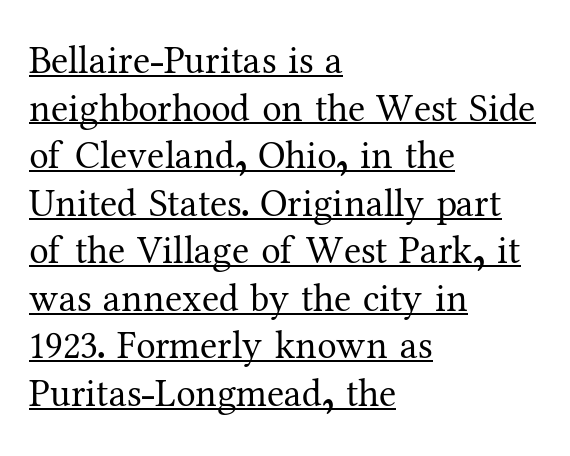
Q: Is the text bold? A: No.
Q: Is the text italic (slanted)? A: No, it is upright.
Q: Is the typeface a serif or a sans-serif typeface? A: Serif.
Q: Is the text underlined? A: Yes.
Q: How is the paragraph aligned? A: Left-aligned.
Q: Is the spacing between letters normal or unusually wide? A: Normal.
Q: Width (condensed, normal, or wide)? A: Normal.
Q: Stroke contrast? A: Medium.
Q: x-height? A: Medium.
Q: Monospaced? A: No.
